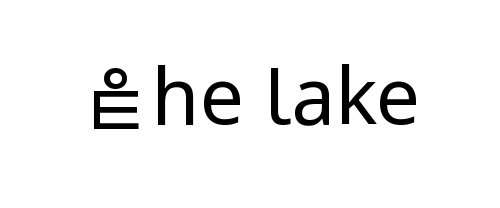
The image shows 78 px regular-weight, condensed sans-serif type, upright; set normal letter spacing, not underlined; low stroke contrast.
